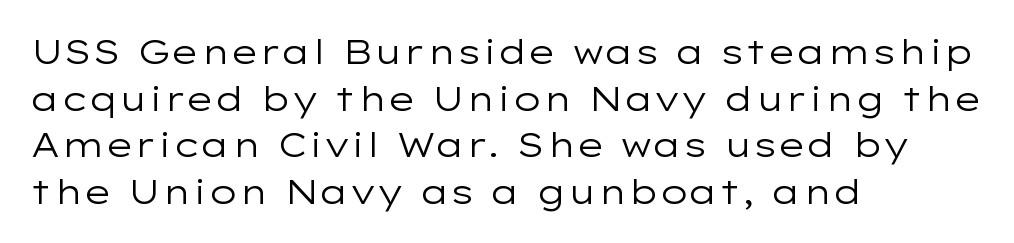
These lines were composed using upright roman letters. This is not heavy type; no bold has been used. The typesetter chose a ragged-right arrangement here. The string is rendered with underlining switched off.
